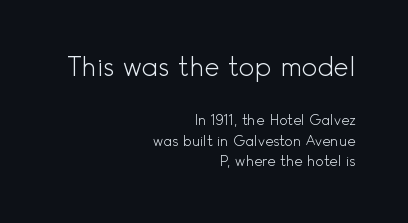
Q: Is the text bold? A: No.
Q: Is the text italic (slanted)? A: No, it is upright.
Q: Is the text underlined? A: No.
Q: How is the paragraph aligned? A: Right-aligned.
Q: Is the spacing between letters normal or unusually wide? A: Normal.
Q: Is the spacing between lines tight, normal or loose? A: Normal.
Q: Which block of text is set in a larger size, the first (top) or the second (bottom)? A: The first (top) one.
